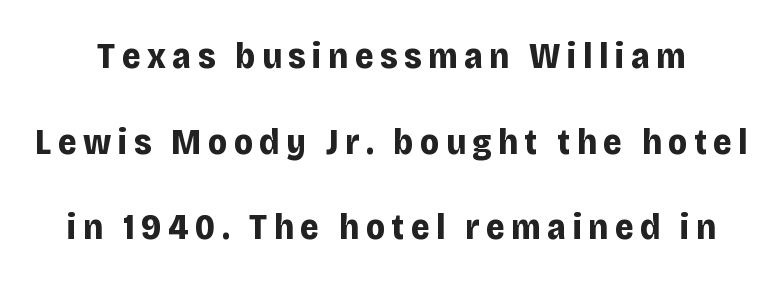
{"serif": "no", "italic": "no", "bold": "yes", "weight": "bold", "width": "normal", "stroke_contrast": "low", "x_height": "large", "monospaced": "no", "underline": "no", "line_spacing": "loose", "line_spacing_ratio": 2.38, "glyph_px": 36}
